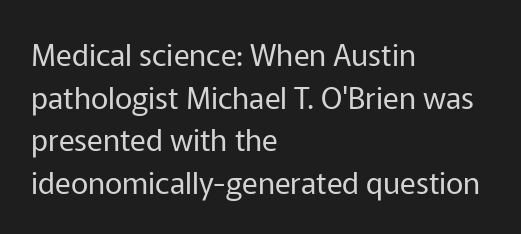
Q: Is the text bold? A: No.
Q: Is the text italic (slanted)? A: No, it is upright.
Q: Is the typeface a serif or a sans-serif typeface? A: Sans-serif.
Q: Is the text underlined? A: No.
Q: How is the paragraph aligned? A: Left-aligned.
Q: Is the spacing between letters normal or unusually wide? A: Normal.
Q: Is the spacing between lines tight, normal or loose? A: Normal.
Q: Width (condensed, normal, or wide)? A: Normal.
Q: Stroke contrast? A: Low.
Q: x-height? A: Medium.
Q: Monospaced? A: No.
